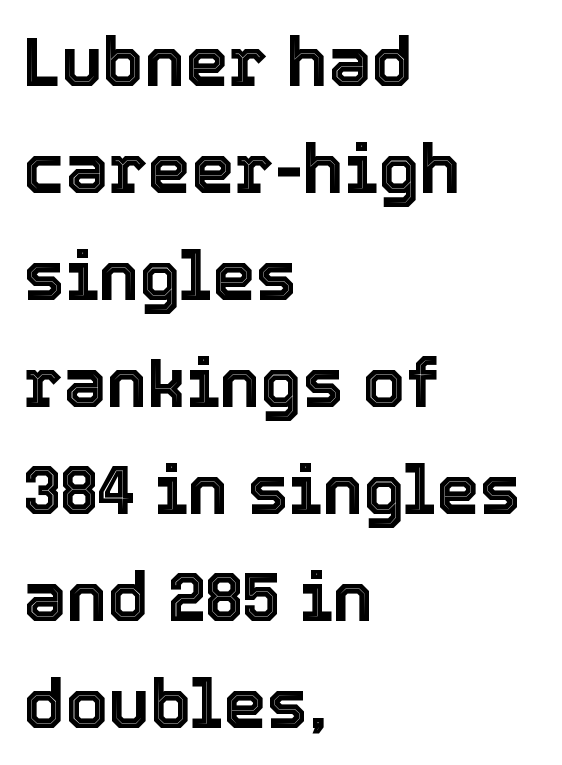
Rendered with straight, roman letterforms. Does the leading feel generous? No, just average. The glyphs are unaccompanied by any horizontal stroke below them. Where is the straight margin? On the left. Short note: letters normally spaced. The letters advance in unequal steps, a hallmark of proportional type.
